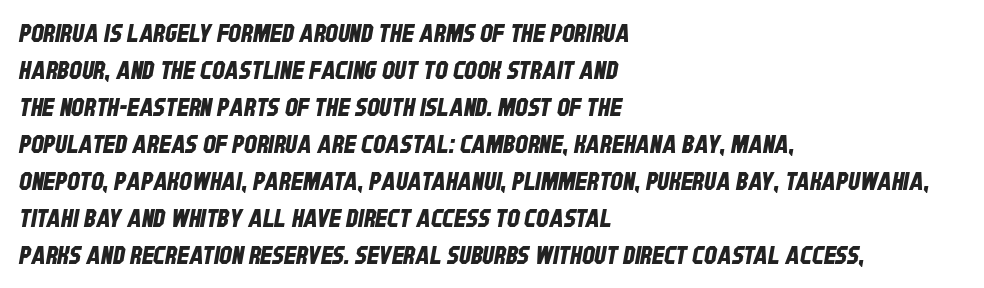
Q: Is the text underlined? A: No.
Q: How is the paragraph aligned? A: Left-aligned.
Q: Is the spacing between letters normal or unusually wide? A: Normal.
Q: Is the spacing between lines tight, normal or loose? A: Normal.
